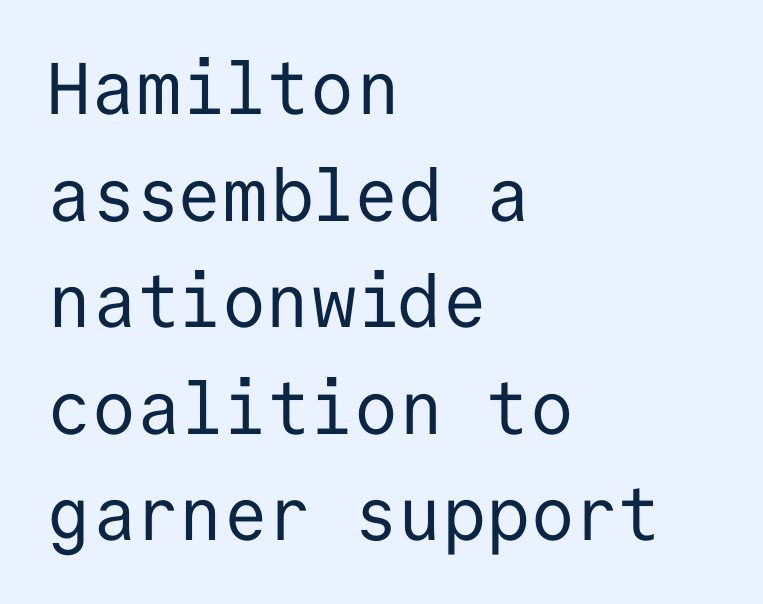
{"serif": "no", "italic": "no", "bold": "no", "weight": "regular", "width": "normal", "stroke_contrast": "low", "x_height": "medium", "monospaced": "yes", "underline": "no", "align": "left", "line_spacing": "normal", "line_spacing_ratio": 1.46, "letter_spacing": "normal", "letter_spacing_em": 0.0, "glyph_px": 73}
